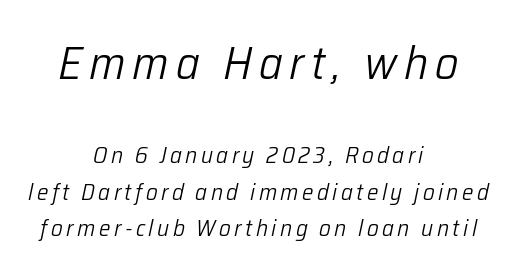
Q: Is the text bold? A: No.
Q: Is the text italic (slanted)? A: Yes, it leans right by about 12 degrees.
Q: Is the text underlined? A: No.
Q: How is the paragraph aligned? A: Centered.
Q: Is the spacing between lines tight, normal or loose? A: Normal.
Q: Which block of text is set in a larger size, the first (top) or the second (bottom)? A: The first (top) one.
Q: Width (condensed, normal, or wide)? A: Normal.
Q: Stroke contrast? A: Low.
Q: x-height? A: Medium.
Q: Monospaced? A: No.
